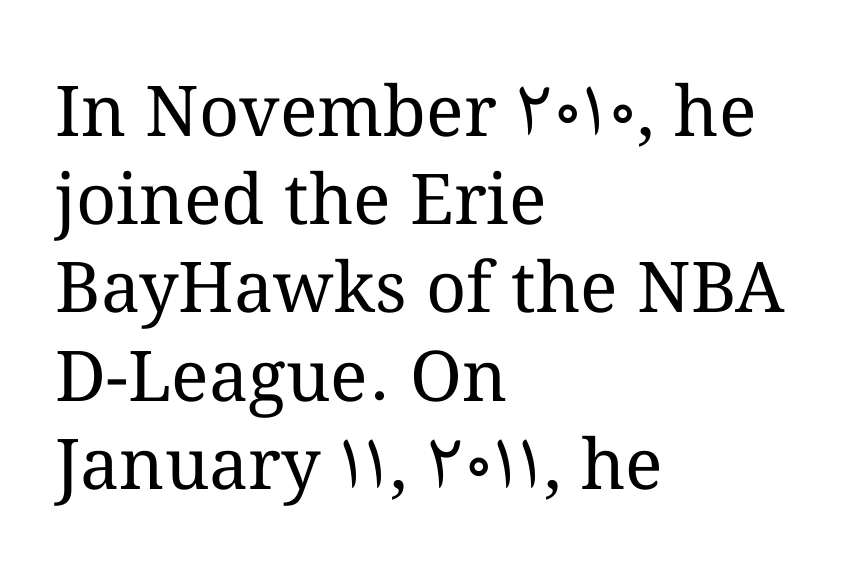
{"italic": "no", "bold": "no", "weight": "regular", "width": "normal", "stroke_contrast": "medium", "x_height": "medium", "monospaced": "no", "underline": "no", "align": "left", "line_spacing": "normal", "line_spacing_ratio": 1.26, "letter_spacing": "normal", "letter_spacing_em": 0.0, "glyph_px": 70}
